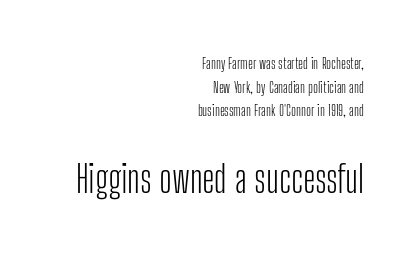
{"serif": "no", "italic": "no", "bold": "no", "weight": "light", "width": "condensed", "stroke_contrast": "low", "x_height": "medium", "monospaced": "no", "underline": "no", "align": "right", "line_spacing": "normal", "line_spacing_ratio": 1.57, "letter_spacing": "normal", "letter_spacing_em": 0.0, "larger_block": "second", "size_ratio": 2.53, "glyph_px": 38}
